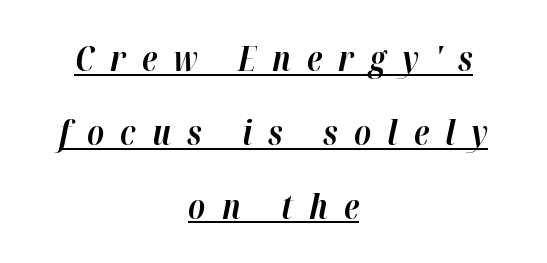
{"italic": "yes", "lean": "right", "slant_degrees": 12, "bold": "yes", "weight": "bold", "width": "normal", "stroke_contrast": "high", "x_height": "medium", "monospaced": "no", "underline": "yes", "align": "center", "line_spacing": "loose", "line_spacing_ratio": 2.17, "letter_spacing": "wide", "letter_spacing_em": 0.48, "glyph_px": 34}
